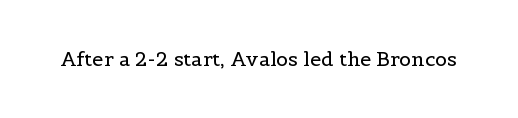
Q: Is the text bold? A: No.
Q: Is the text italic (slanted)? A: No, it is upright.
Q: Is the text underlined? A: No.
Q: Is the spacing between letters normal or unusually wide? A: Normal.
